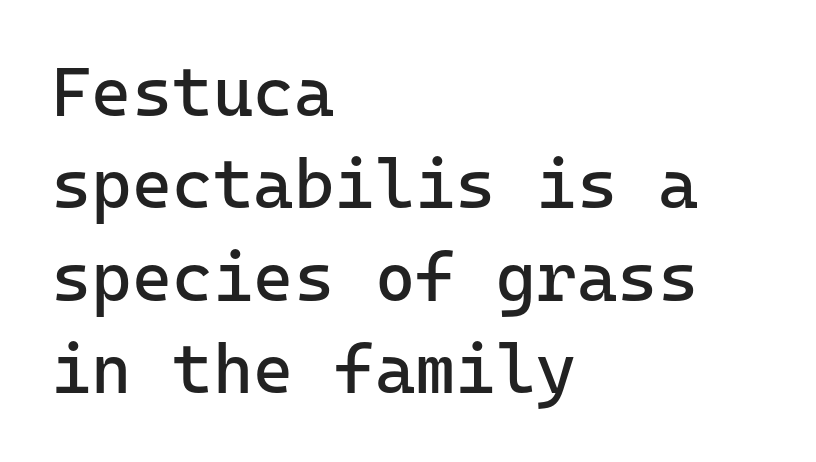
{"serif": "no", "italic": "no", "bold": "no", "weight": "regular", "width": "normal", "stroke_contrast": "low", "x_height": "medium", "monospaced": "yes", "underline": "no", "align": "left", "line_spacing": "normal", "line_spacing_ratio": 1.34, "letter_spacing": "normal", "letter_spacing_em": 0.0, "glyph_px": 69}
